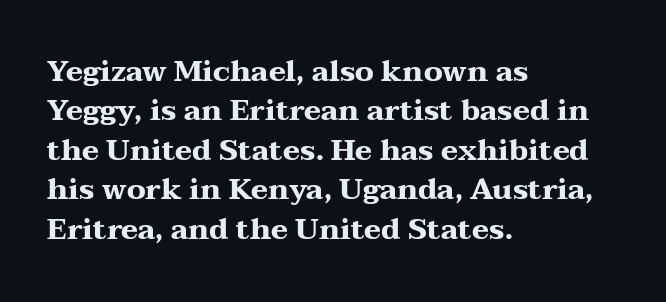
The image shows 29 px heavy, wide serif type, upright; set left-aligned, normal line spacing (1.36x), normal letter spacing, not underlined; medium stroke contrast and a medium x-height.
